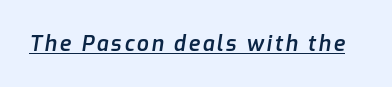
The image shows 21 px text type, italic (leaning right); set underlined.
